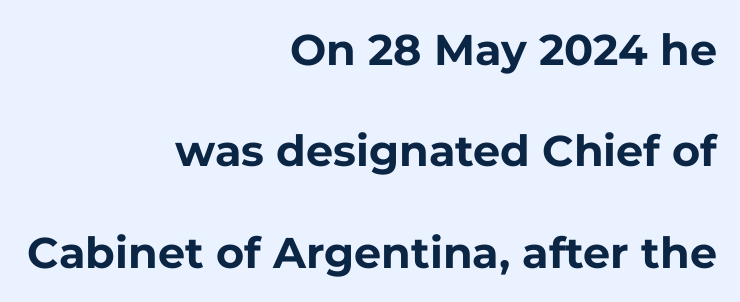
Q: Is the text bold? A: Yes.
Q: Is the text italic (slanted)? A: No, it is upright.
Q: Is the typeface a serif or a sans-serif typeface? A: Sans-serif.
Q: Is the text underlined? A: No.
Q: How is the paragraph aligned? A: Right-aligned.
Q: Is the spacing between letters normal or unusually wide? A: Normal.
Q: Is the spacing between lines tight, normal or loose? A: Loose.
Q: Width (condensed, normal, or wide)? A: Normal.
Q: Stroke contrast? A: Low.
Q: x-height? A: Medium.
Q: Monospaced? A: No.
